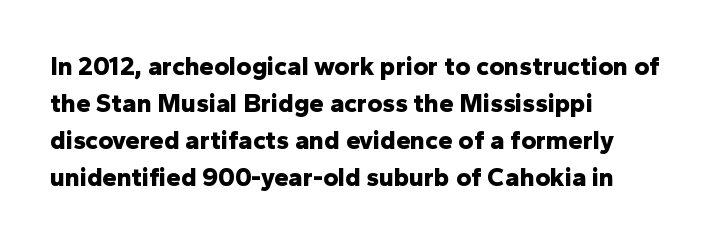
These words are printed bold, with thick strokes throughout. Between one letter and the next there's only the usual sliver of space. The letters stand straight up with perfectly vertical stems. The rendering anchors every line to the left-hand side. The leading is moderate, giving the passage an even texture.
